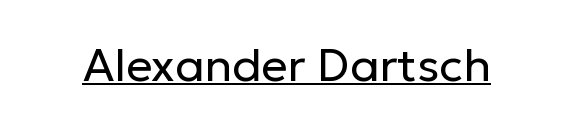
Q: Is the text bold? A: No.
Q: Is the text italic (slanted)? A: No, it is upright.
Q: Is the typeface a serif or a sans-serif typeface? A: Sans-serif.
Q: Is the text underlined? A: Yes.
Q: Is the spacing between letters normal or unusually wide? A: Normal.
Q: Width (condensed, normal, or wide)? A: Normal.
Q: Stroke contrast? A: Low.
Q: x-height? A: Medium.
Q: Monospaced? A: No.
